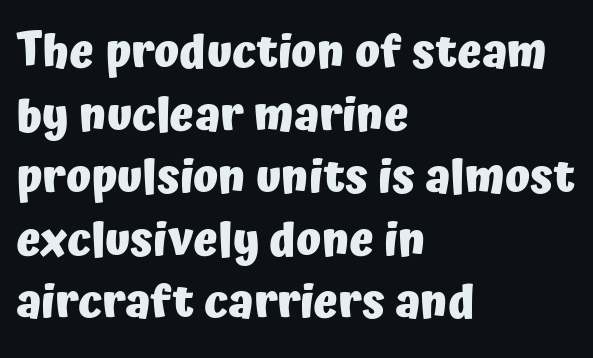
The image shows 46 px heavy sans-serif type, upright; set left-aligned, normal line spacing (1.36x), normal letter spacing, not underlined; low stroke contrast and a medium x-height.
